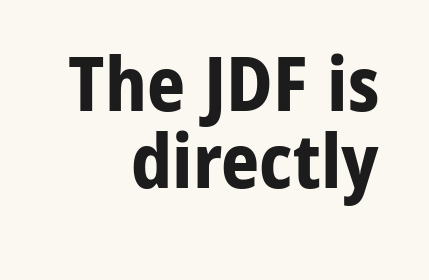
Q: Is the text bold? A: Yes.
Q: Is the text italic (slanted)? A: No, it is upright.
Q: Is the typeface a serif or a sans-serif typeface? A: Sans-serif.
Q: Is the text underlined? A: No.
Q: How is the paragraph aligned? A: Right-aligned.
Q: Is the spacing between letters normal or unusually wide? A: Normal.
Q: Is the spacing between lines tight, normal or loose? A: Tight.
Q: Width (condensed, normal, or wide)? A: Normal.
Q: Stroke contrast? A: Low.
Q: x-height? A: Medium.
Q: Monospaced? A: No.
